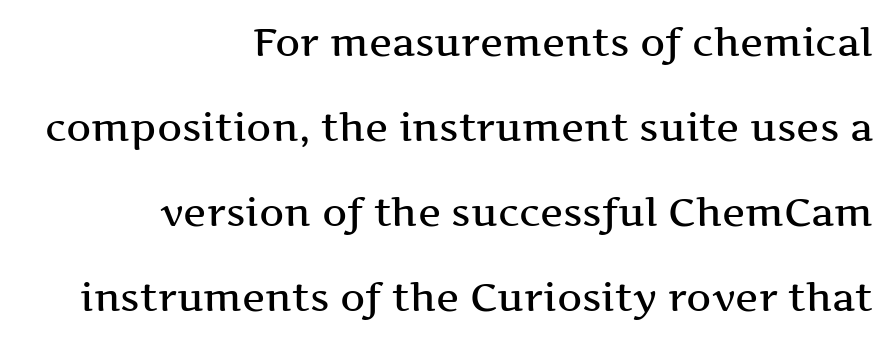
{"serif": "yes", "italic": "no", "width": "wide", "stroke_contrast": "medium", "x_height": "medium", "monospaced": "no", "underline": "no", "align": "right", "line_spacing": "loose", "line_spacing_ratio": 2.18, "letter_spacing": "normal", "letter_spacing_em": 0.0, "glyph_px": 39}
